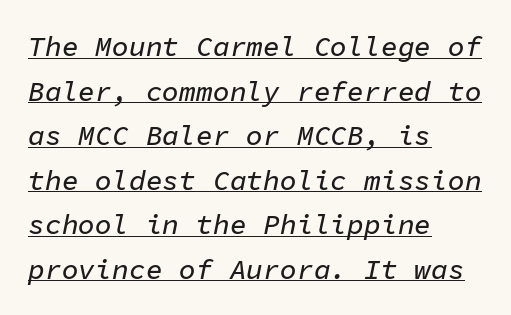
{"italic": "yes", "lean": "right", "slant_degrees": 11, "width": "normal", "stroke_contrast": "low", "x_height": "medium", "monospaced": "yes", "underline": "yes", "align": "left", "line_spacing": "normal", "line_spacing_ratio": 1.59, "letter_spacing": "normal", "letter_spacing_em": 0.0, "glyph_px": 28}
